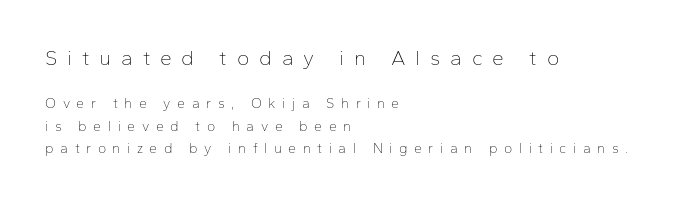
Q: Is the text bold? A: No.
Q: Is the text italic (slanted)? A: No, it is upright.
Q: Is the text underlined? A: No.
Q: How is the paragraph aligned? A: Left-aligned.
Q: Is the spacing between letters normal or unusually wide? A: Unusually wide.
Q: Is the spacing between lines tight, normal or loose? A: Normal.
Q: Which block of text is set in a larger size, the first (top) or the second (bottom)? A: The first (top) one.
